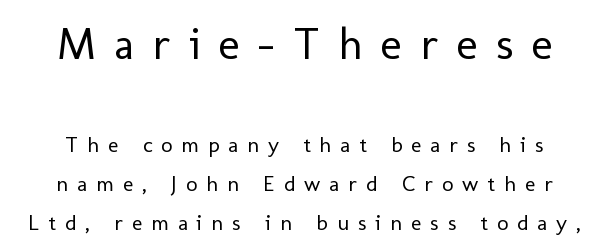
{"serif": "no", "italic": "no", "bold": "no", "weight": "regular", "width": "normal", "stroke_contrast": "low", "x_height": "medium", "monospaced": "no", "underline": "no", "line_spacing_ratio": 1.76, "letter_spacing": "wide", "letter_spacing_em": 0.41, "larger_block": "first", "size_ratio": 2.05, "glyph_px": 45}
